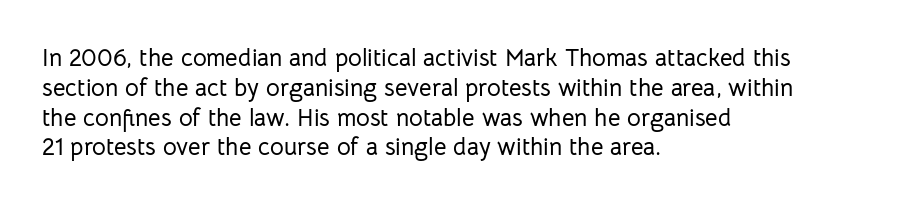
This sample uses an upright cut, with every glyph sitting square on the baseline. The space beneath each line is pristine and unruled. Short note: letters normally spaced. A classic flush-left, rag-right setting is used for this passage.
